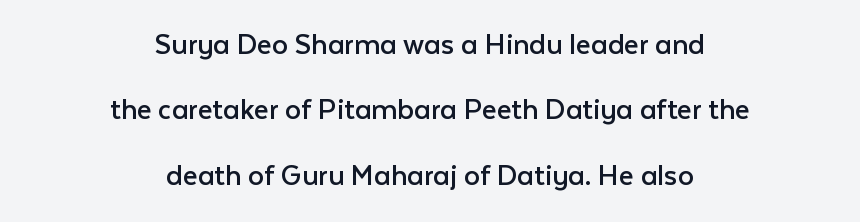
{"serif": "no", "italic": "no", "bold": "no", "weight": "regular", "width": "normal", "stroke_contrast": "low", "x_height": "medium", "monospaced": "no", "underline": "no", "align": "center", "line_spacing": "loose", "line_spacing_ratio": 2.04, "letter_spacing": "normal", "letter_spacing_em": 0.0, "glyph_px": 32}
